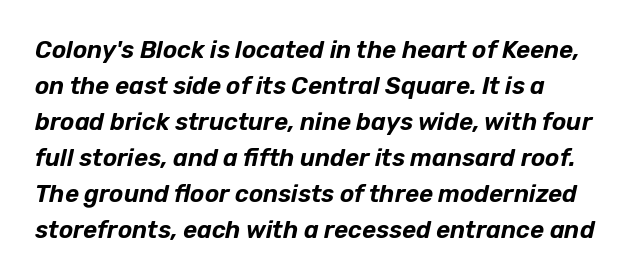
{"italic": "yes", "lean": "right", "slant_degrees": 12, "underline": "no", "line_spacing": "normal", "line_spacing_ratio": 1.5, "letter_spacing": "normal", "letter_spacing_em": 0.0, "glyph_px": 24}
